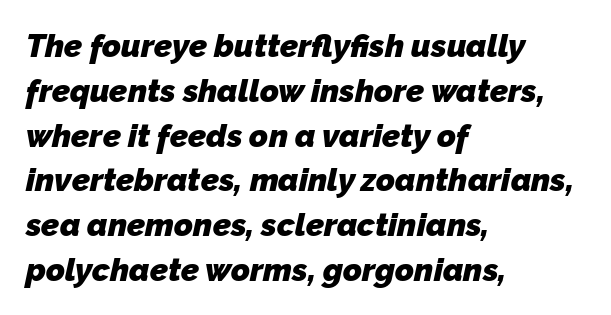
{"serif": "no", "bold": "yes", "weight": "heavy", "width": "normal", "stroke_contrast": "low", "x_height": "medium", "monospaced": "no", "underline": "no", "align": "left", "line_spacing": "normal", "line_spacing_ratio": 1.4, "letter_spacing": "normal", "letter_spacing_em": 0.0, "glyph_px": 32}
